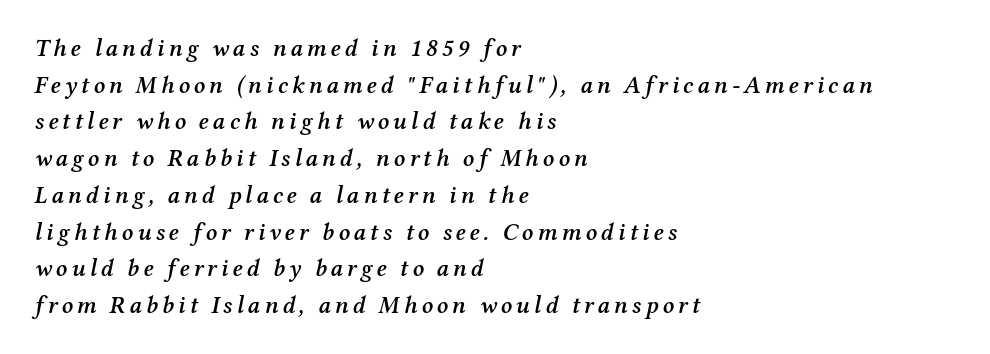
The image shows 24 px text type, italic (leaning right); set left-aligned, normal line spacing (1.53x), not underlined.
